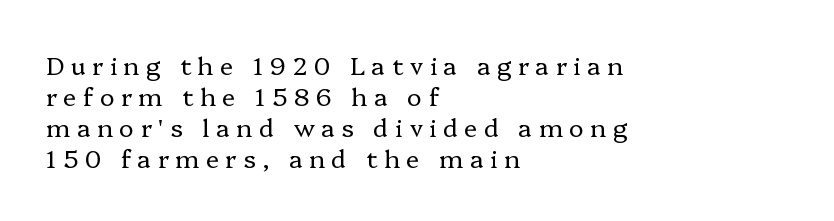
The image shows 25 px text type, upright; set left-aligned, line spacing 1.24x, unusually wide letter spacing (+0.26 em), not underlined.
